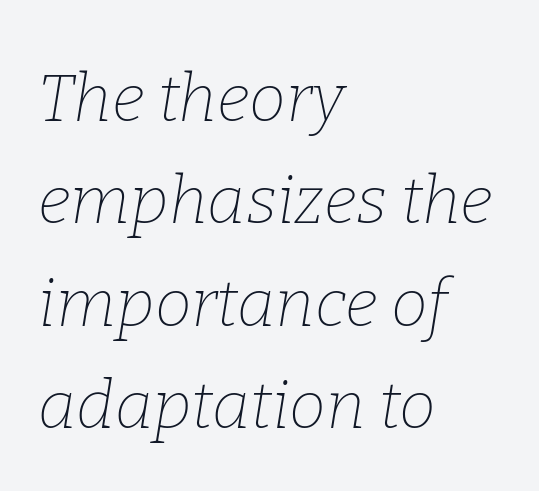
Little horizontal feet cap the strokes, marking this as serif type. Would a proofreader flag this as italicized? Yes. No extra ink here — the face is not bold. A typesetter would call this zero additional tracking.
